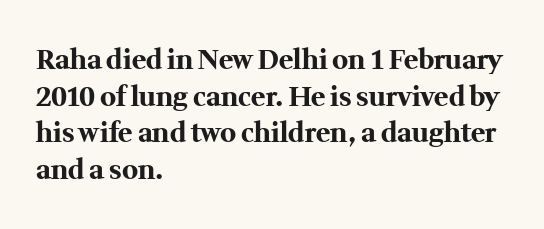
The image shows 27 px bold type, upright; set left-aligned, normal line spacing (1.36x), normal letter spacing, not underlined.
